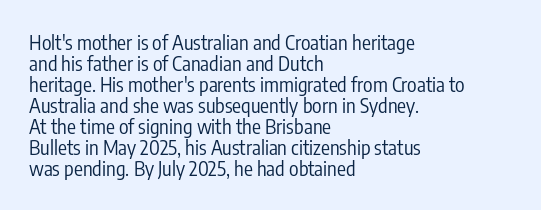
The image shows 20 px text type, upright; set left-aligned, tight line spacing (1.05x), normal letter spacing, not underlined.
